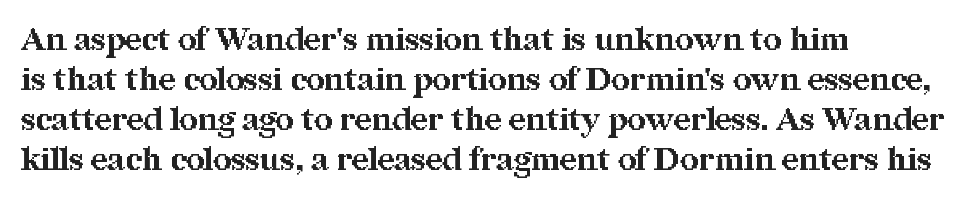
The face used here is proportionally spaced, like ordinary book or web type. These lines were composed using upright roman letters. Plain, unruled lines of type. The face used here is rendered with its standard letterfit.
